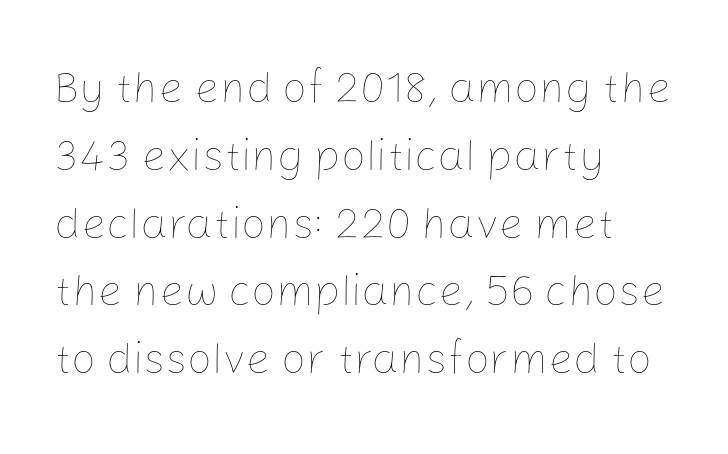
The image shows 44 px thin type, upright; set left-aligned, normal line spacing (1.54x), normal letter spacing, not underlined; low stroke contrast and a medium x-height.
